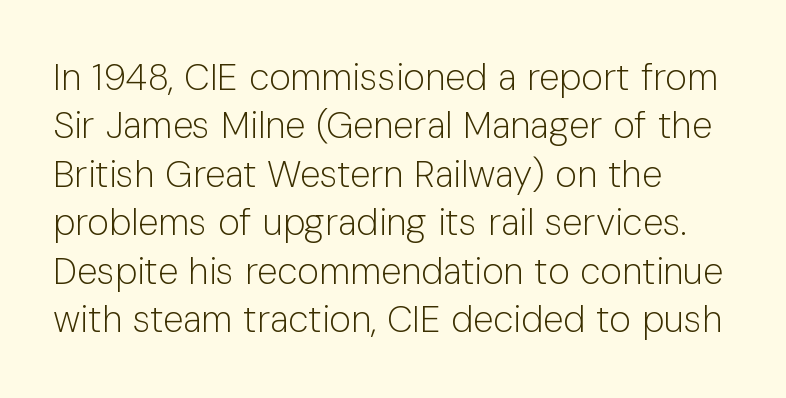
This is the regular roman posture of the typeface. Counters stay open thanks to moderate or lighter strokes. Anything drawn beneath the words? Only blank space. One-word summary of the alignment: left.
